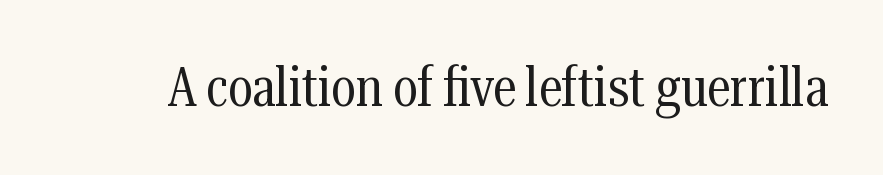
{"serif": "yes", "italic": "no", "bold": "no", "weight": "regular", "width": "condensed", "stroke_contrast": "medium", "x_height": "medium", "monospaced": "no", "underline": "no", "letter_spacing": "normal", "letter_spacing_em": 0.0, "glyph_px": 54}
